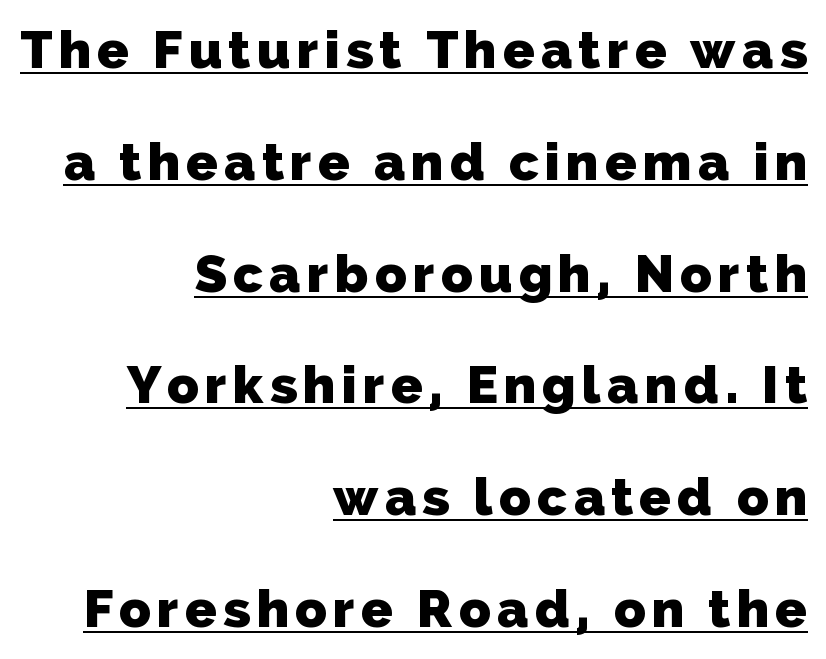
Q: Is the text bold? A: Yes.
Q: Is the typeface a serif or a sans-serif typeface? A: Sans-serif.
Q: Is the text underlined? A: Yes.
Q: How is the paragraph aligned? A: Right-aligned.
Q: Is the spacing between lines tight, normal or loose? A: Loose.
Q: Width (condensed, normal, or wide)? A: Normal.
Q: Stroke contrast? A: Low.
Q: x-height? A: Medium.
Q: Monospaced? A: No.
